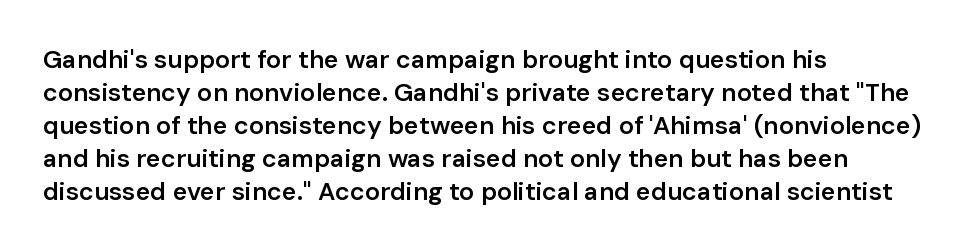
{"italic": "no", "bold": "semi", "underline": "no", "align": "left", "line_spacing": "normal", "line_spacing_ratio": 1.32, "letter_spacing": "normal", "letter_spacing_em": 0.0, "glyph_px": 25}
